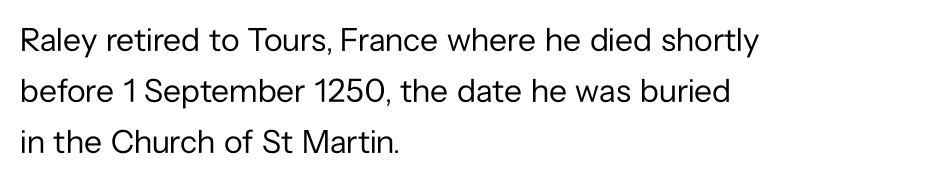
The image shows 33 px regular-weight sans-serif type, upright; set left-aligned, normal line spacing (1.55x), normal letter spacing, not underlined; low stroke contrast and a medium x-height.
